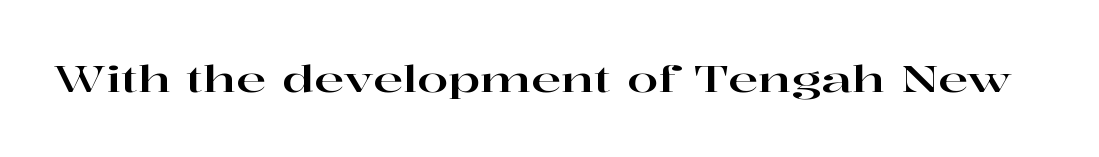
{"serif": "yes", "italic": "no", "width": "wide", "stroke_contrast": "high", "x_height": "medium", "monospaced": "no", "underline": "no", "letter_spacing": "normal", "letter_spacing_em": 0.0, "glyph_px": 36}
